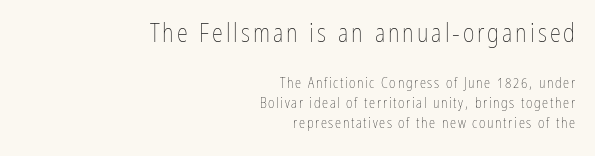
The image shows 25 px text type, upright; set right-aligned, normal line spacing (1.42x), not underlined; the first (top) block is 1.79x larger.
